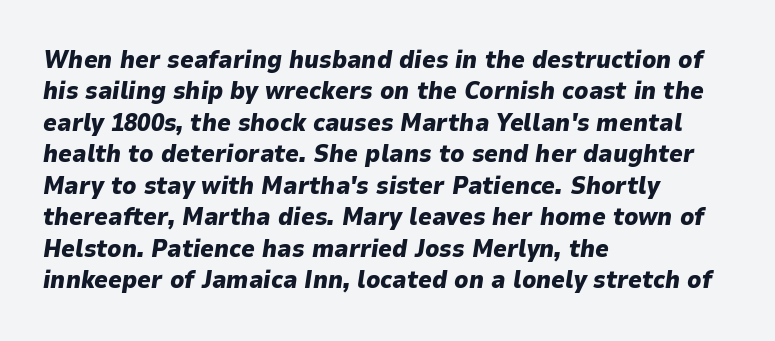
The image shows 24 px bold type, italic (leaning right); set left-aligned, normal line spacing (1.31x), normal letter spacing, not underlined.
